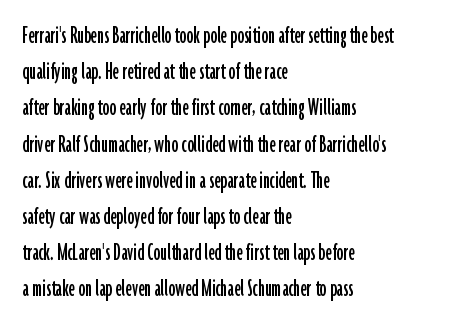
A normal amount of white space separates one row of letters from the next. Rendered with straight, roman letterforms. Rule under the text: the space is simply empty. Glyph-to-glyph distance matches everyday printed text. Horizontal alignment here is leftward, the default for most running prose.
